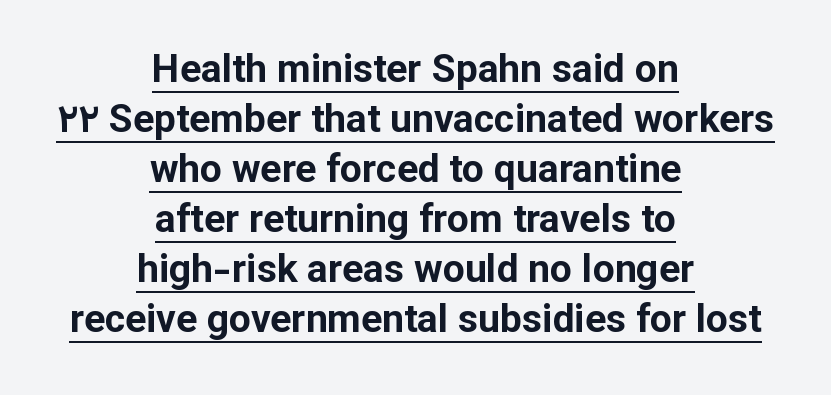
The image shows 39 px bold sans-serif type, upright; set centered, normal line spacing (1.28x), normal letter spacing, underlined; low stroke contrast and a medium x-height.
